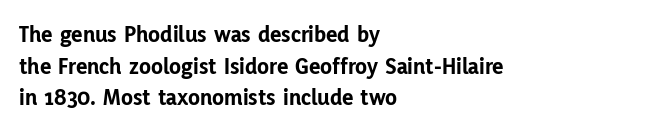
Honestly, the letter spacing is just normal — you wouldn't notice it. One glance says typical: line gaps are just what's usual. These lines stack with their left ends in a neat column. The type sits square on the baseline with zero lean. Descender tails drop into unmarked territory. How heavy is the stroke? Heavy — this is a bold.
